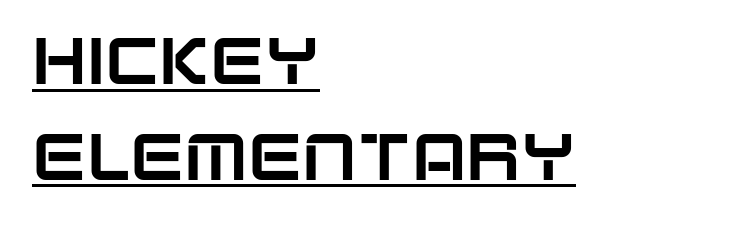
The image shows 65 px sans-serif type, upright; set left-aligned, normal line spacing (1.47x), normal letter spacing, underlined; low stroke contrast and a large x-height.
